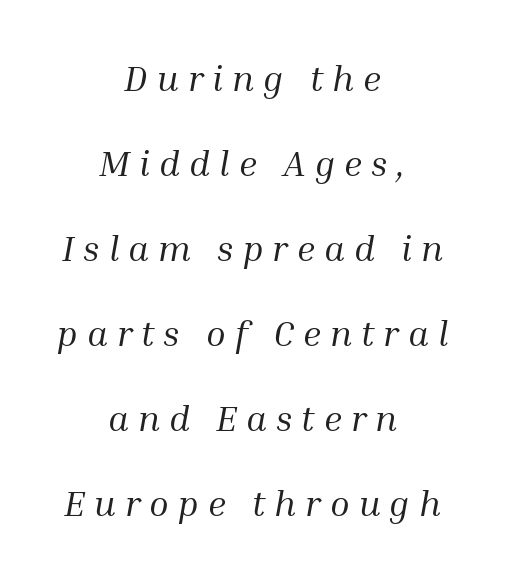
The image shows 36 px regular-weight serif type, italic (leaning right); set centered, loose line spacing (2.36x), unusually wide letter spacing (+0.25 em), not underlined; medium stroke contrast and a medium x-height.
